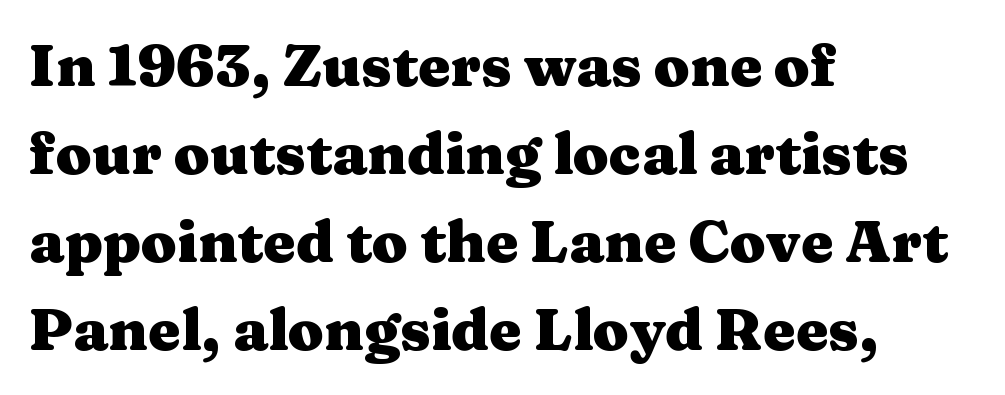
The image shows 58 px heavy, wide serif type, upright; set left-aligned, normal line spacing (1.52x), normal letter spacing, not underlined; medium stroke contrast and a medium x-height.
